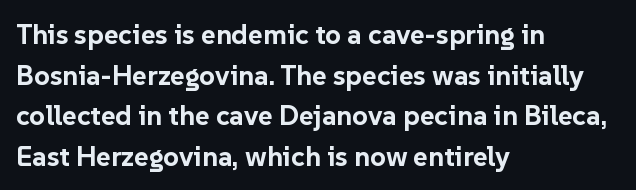
The image shows 28 px bold sans-serif type, upright; set left-aligned, normal line spacing (1.45x), normal letter spacing, not underlined; low stroke contrast and a medium x-height.
